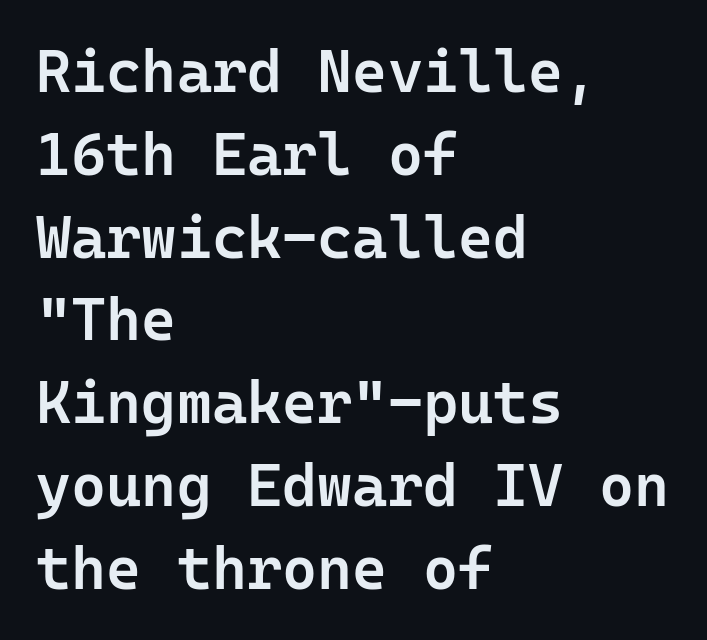
Q: Is the text bold? A: Semi-bold.
Q: Is the text italic (slanted)? A: No, it is upright.
Q: Is the typeface a serif or a sans-serif typeface? A: Sans-serif.
Q: Is the text underlined? A: No.
Q: How is the paragraph aligned? A: Left-aligned.
Q: Is the spacing between letters normal or unusually wide? A: Normal.
Q: Is the spacing between lines tight, normal or loose? A: Normal.
Q: Width (condensed, normal, or wide)? A: Normal.
Q: Stroke contrast? A: Low.
Q: x-height? A: Medium.
